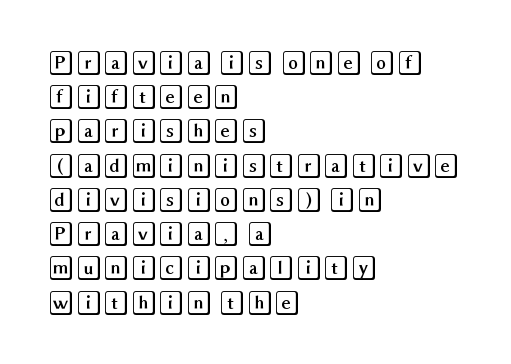
The lettering holds an erect, upright posture throughout. Nobody drew a line under any word here. This rendering uses left alignment, leaving the right contour irregular. Each new line begins a customary step beneath the previous one. Students, note that the glyphs here touch the page at normal intervals.
